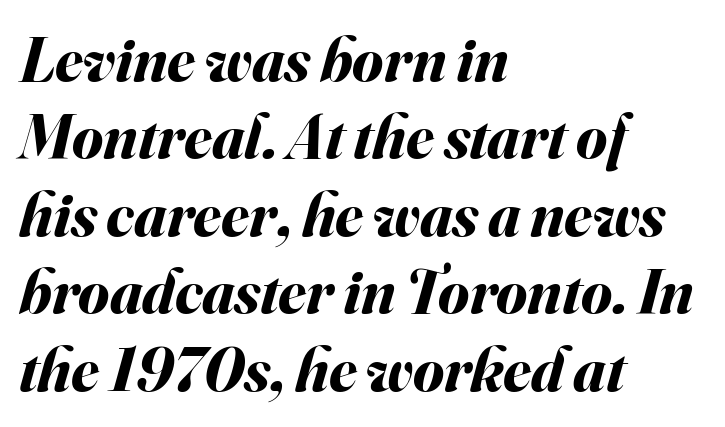
Q: Is the text bold? A: Yes.
Q: Is the text italic (slanted)? A: Yes, it leans right by about 16 degrees.
Q: Is the text underlined? A: No.
Q: How is the paragraph aligned? A: Left-aligned.
Q: Is the spacing between letters normal or unusually wide? A: Normal.
Q: Width (condensed, normal, or wide)? A: Normal.
Q: Stroke contrast? A: Medium.
Q: x-height? A: Small.
Q: Monospaced? A: No.
